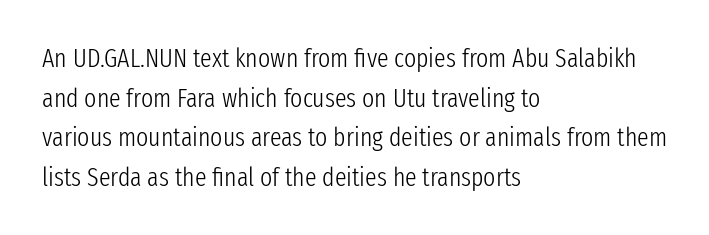
{"italic": "no", "bold": "no", "underline": "no", "align": "left", "line_spacing": "normal", "line_spacing_ratio": 1.52, "letter_spacing": "normal", "letter_spacing_em": 0.0, "glyph_px": 26}
